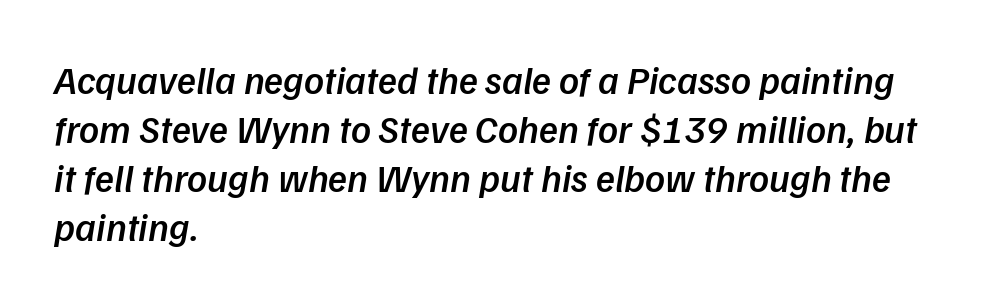
Rows of type keep a routine distance in the vertical direction. The area under the type is left untouched. The glyphs in this specimen are sans serif. Here the designer chose a conventional face with non-uniform glyph widths. Spacing between characters is what you'd get straight out of the box. The lines in this sample share a left origin and differ only in where they stop.
